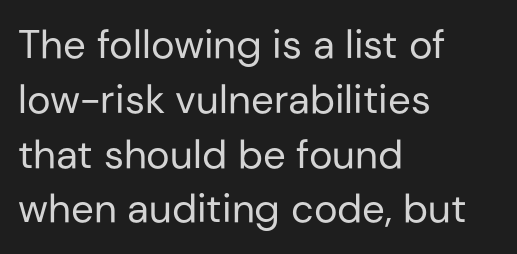
Q: Is the text bold? A: No.
Q: Is the text italic (slanted)? A: No, it is upright.
Q: Is the typeface a serif or a sans-serif typeface? A: Sans-serif.
Q: Is the text underlined? A: No.
Q: How is the paragraph aligned? A: Left-aligned.
Q: Is the spacing between letters normal or unusually wide? A: Normal.
Q: Is the spacing between lines tight, normal or loose? A: Normal.
Q: Width (condensed, normal, or wide)? A: Normal.
Q: Stroke contrast? A: Low.
Q: x-height? A: Medium.
Q: Monospaced? A: No.
